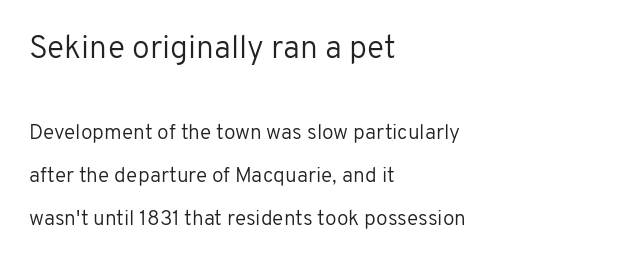
{"serif": "no", "italic": "no", "bold": "no", "weight": "regular", "width": "normal", "stroke_contrast": "low", "x_height": "medium", "monospaced": "no", "underline": "no", "align": "left", "line_spacing": "loose", "line_spacing_ratio": 2.04, "letter_spacing": "normal", "letter_spacing_em": 0.0, "larger_block": "first", "size_ratio": 1.52, "glyph_px": 32}
